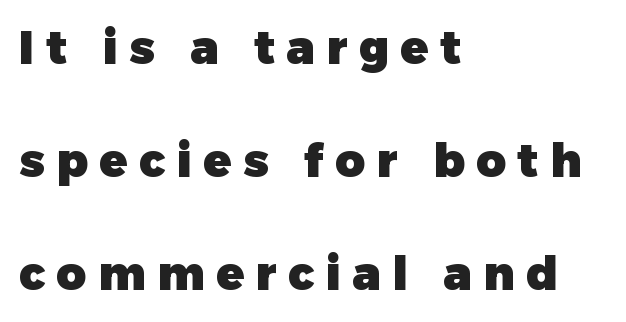
The image shows 46 px heavy sans-serif type, upright; set left-aligned, loose line spacing (2.46x), unusually wide letter spacing (+0.25 em), not underlined; low stroke contrast and a medium x-height.
